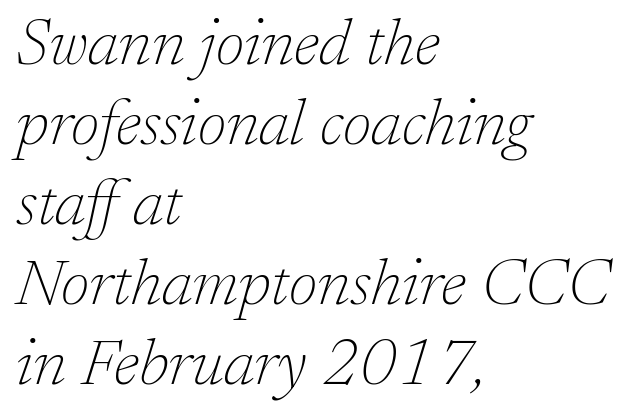
Observe the serifs anchoring each vertical stroke in this sample. No extra ink here — the face is not bold. Is the block centered? No — it sits flush against the left margin. Would a proofreader flag this as italicized? Yes. The letterforms sit shoulder to shoulder at normal distance.
